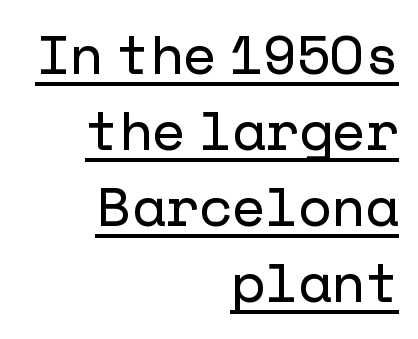
The image shows 54 px sans-serif type, upright; set right-aligned, normal line spacing (1.41x), normal letter spacing, underlined; low stroke contrast and a medium x-height.
